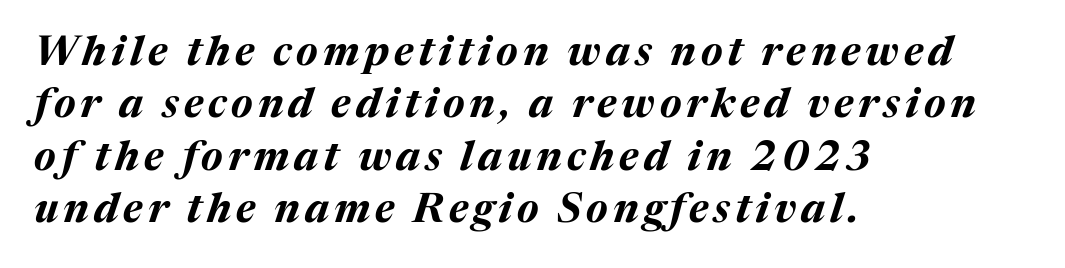
Plain, unruled lines of type. On the weight axis this lands at bold, roughly 700. Line spacing here is normal. These lines are rendered in a variable-pitch font. Yep, that's italic — everything's leaning.
